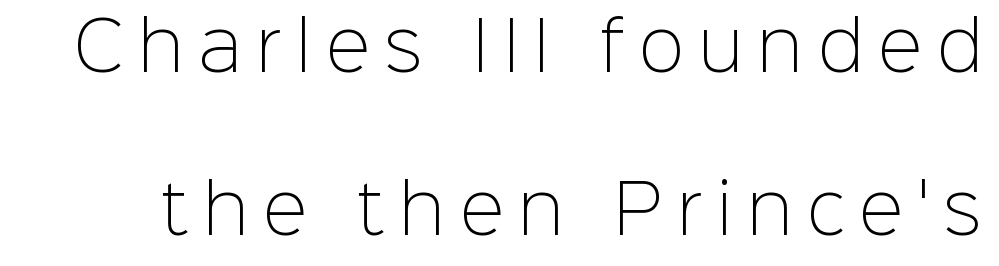
The glyphs in this specimen are sans serif. The axis of the letterforms is exactly vertical. The area under the type is left untouched. The line texture is sparse and dotted thanks to wide tracking.
